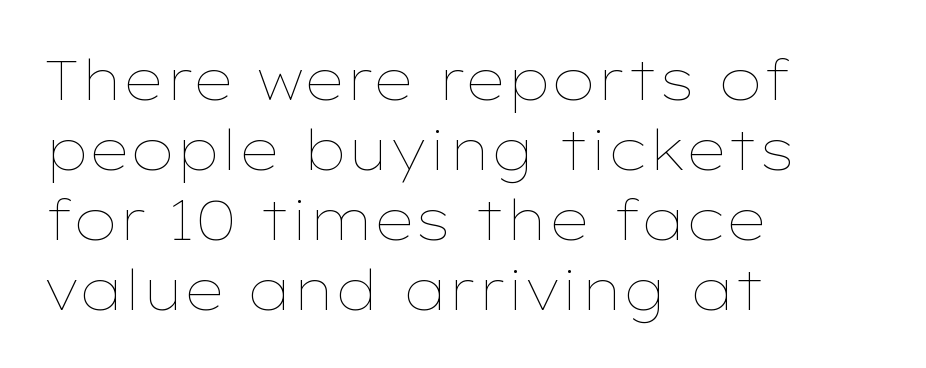
Q: Is the text bold? A: No.
Q: Is the text italic (slanted)? A: No, it is upright.
Q: Is the text underlined? A: No.
Q: How is the paragraph aligned? A: Left-aligned.
Q: Is the spacing between letters normal or unusually wide? A: Normal.
Q: Is the spacing between lines tight, normal or loose? A: Normal.
Q: Width (condensed, normal, or wide)? A: Wide.
Q: Stroke contrast? A: Low.
Q: x-height? A: Medium.
Q: Monospaced? A: No.
